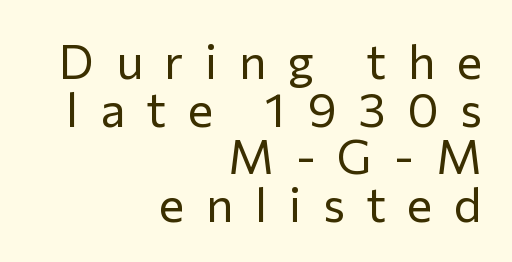
The image shows 48 px regular-weight sans-serif type, upright; set right-aligned, tight line spacing (0.99x), unusually wide letter spacing (+0.45 em), not underlined; low stroke contrast and a medium x-height.
